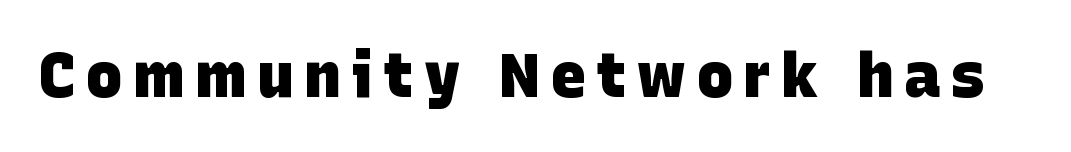
{"serif": "no", "bold": "yes", "weight": "heavy", "width": "normal", "stroke_contrast": "low", "x_height": "large", "monospaced": "no", "underline": "no", "glyph_px": 61}
